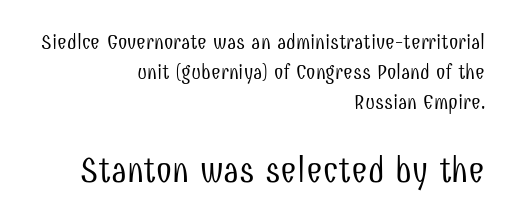
The rendering keeps characters at their native spacing. The letterforms sit at book weight or below. A typesetter would label this face a sans. The more generous point size was reserved for the lower chunk. Reading down the column, the eye jumps a familiar distance to each next line.
